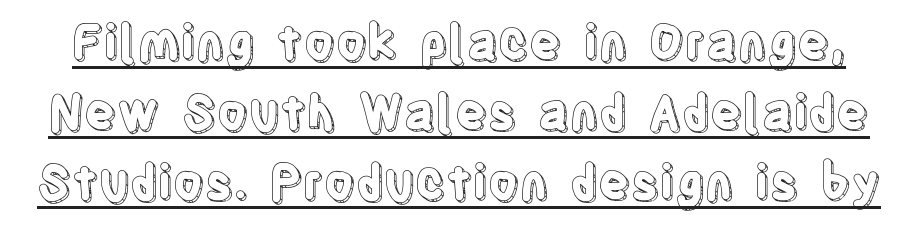
In terms of posture, this sample is upright. A typesetter would call this proportional, since set widths differ per character. Does the leading feel generous? No, just average. Descenders here cross a horizontal rule under the line.
